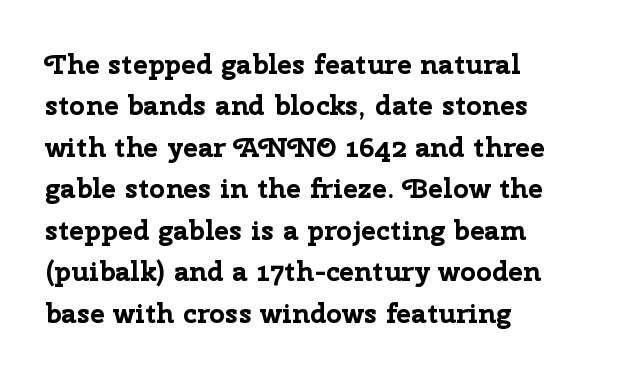
The rendering uses natural spacing where letterforms have individual widths. The leading is moderate, giving the passage an even texture. Does extra space separate the letters? No, they use regular spacing. The letters carry no serifs — their stems end cleanly without finishing strokes. Casual observation: everything's shoved over to the left. Tall strokes in this sample are plumb rather than angled.
